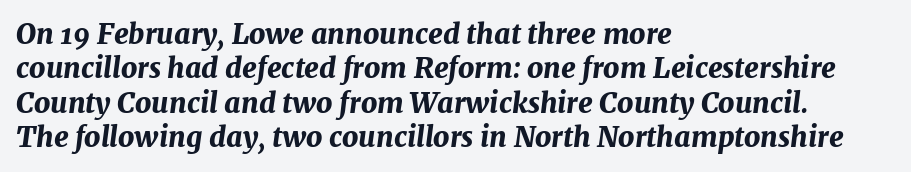
The image shows 28 px bold type, italic (leaning right); set left-aligned, line spacing 1.23x, normal letter spacing, not underlined; medium stroke contrast and a medium x-height.
